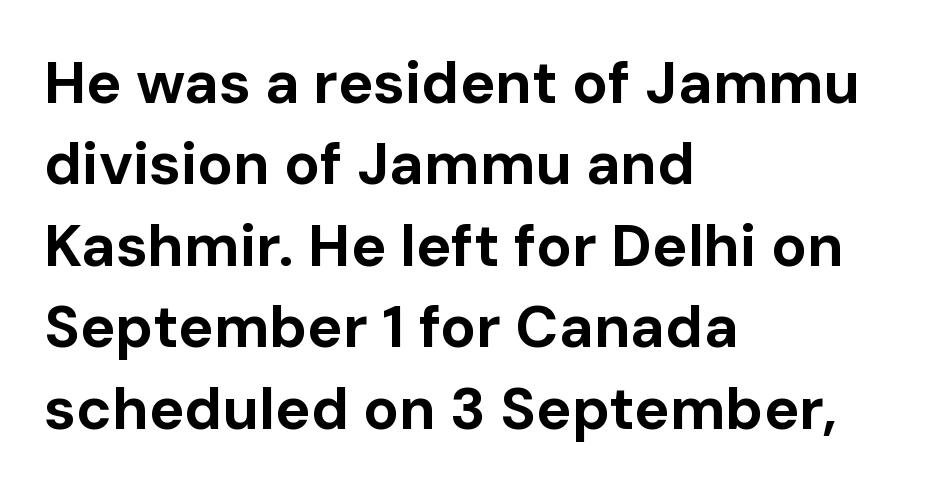
{"serif": "no", "italic": "no", "bold": "yes", "weight": "bold", "width": "normal", "stroke_contrast": "low", "x_height": "medium", "monospaced": "no", "underline": "no", "align": "left", "line_spacing": "normal", "line_spacing_ratio": 1.38, "letter_spacing": "normal", "letter_spacing_em": 0.0, "glyph_px": 59}
